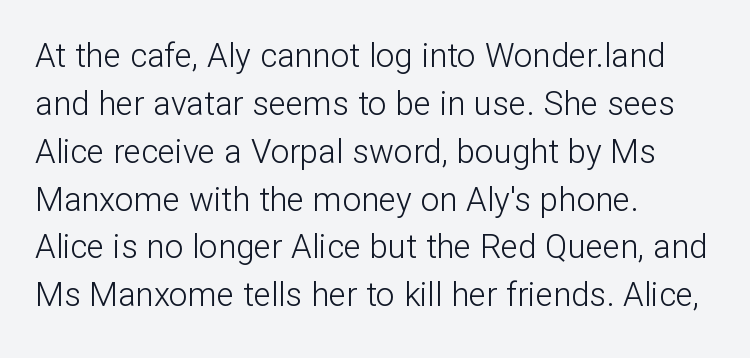
You can tell it's not italic because the verticals are truly vertical. Weight class: somewhere from thin through regular. The paragraph shown leans on its left margin. Font category for this specimen: sans-serif. A normal amount of white space separates one row of letters from the next.
